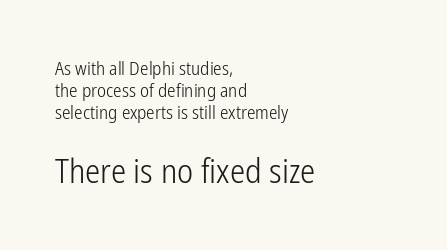
The composition opens small and finishes big. Does the copy run flush right? No — it runs flush left. Between one letter and the next there's only the usual sliver of space. Descender tails drop into unmarked territory. The face used here is a sans, in the tradition of grotesques and geometrics.
